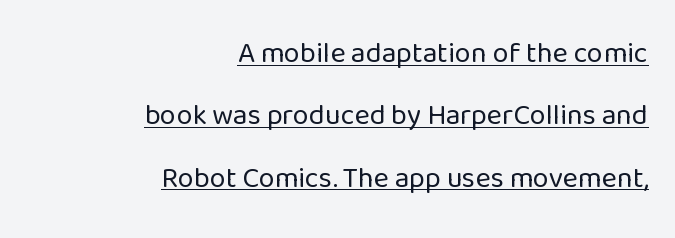
The image shows 29 px regular-weight sans-serif type, upright; set right-aligned, loose line spacing (2.15x), normal letter spacing, underlined; low stroke contrast and a medium x-height.
